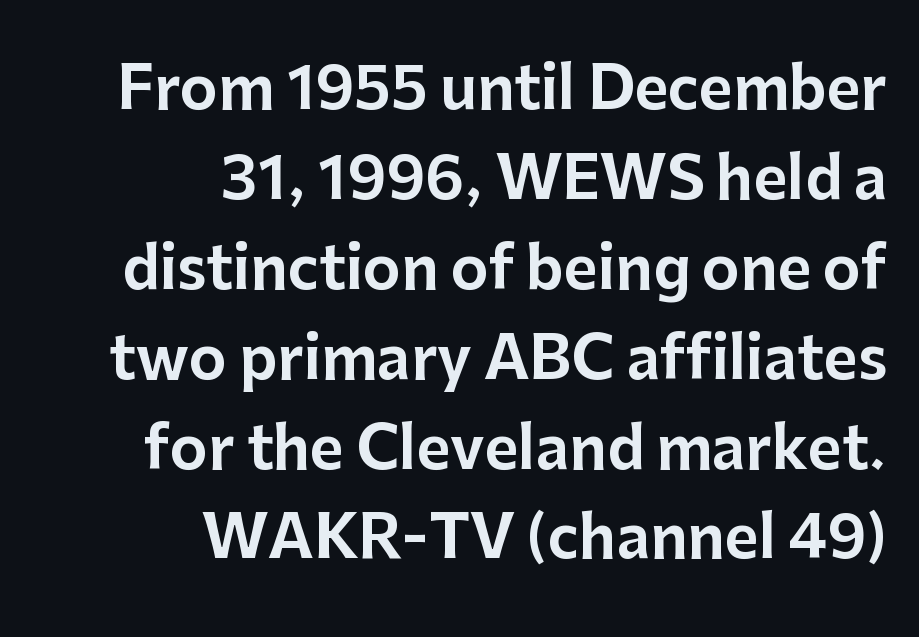
Q: Is the text italic (slanted)? A: No, it is upright.
Q: Is the typeface a serif or a sans-serif typeface? A: Sans-serif.
Q: Is the text underlined? A: No.
Q: How is the paragraph aligned? A: Right-aligned.
Q: Is the spacing between letters normal or unusually wide? A: Normal.
Q: Is the spacing between lines tight, normal or loose? A: Normal.
Q: Width (condensed, normal, or wide)? A: Normal.
Q: Stroke contrast? A: Low.
Q: x-height? A: Medium.
Q: Monospaced? A: No.
